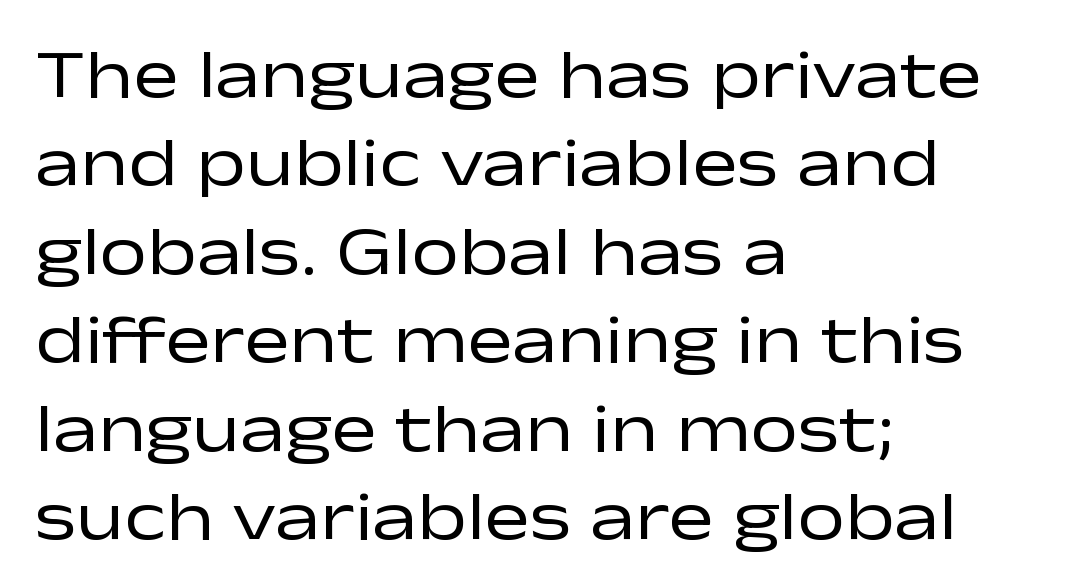
The image shows 68 px regular-weight, wide sans-serif type, upright; set left-aligned, normal line spacing (1.3x), normal letter spacing, not underlined; low stroke contrast and a medium x-height.
